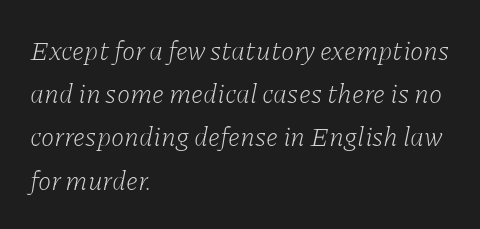
The image shows 27 px text type, italic (leaning right); set left-aligned, normal line spacing (1.6x), normal letter spacing, not underlined.
